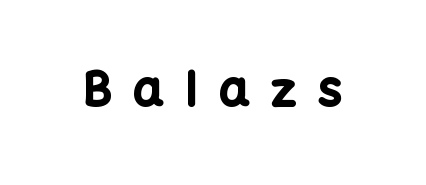
{"serif": "no", "italic": "no", "bold": "yes", "weight": "bold", "width": "normal", "stroke_contrast": "low", "x_height": "medium", "monospaced": "no", "underline": "no", "letter_spacing": "wide", "letter_spacing_em": 0.45, "glyph_px": 48}
